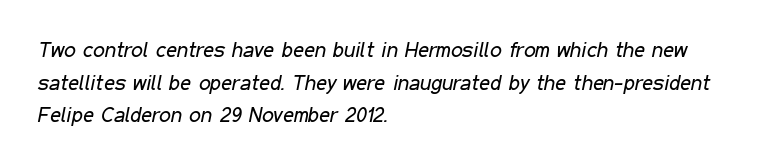
Is the type slanted? Yes — the strokes lean at a clear angle. Rows of type keep a routine distance in the vertical direction. The specimen omits any rule beneath the text block's lines. The font sits on the lighter half of the weight spectrum, regular included. The letters sit at their default tracking, neither squeezed nor spread.
